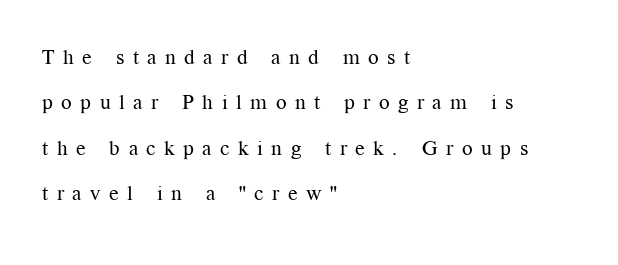
Q: Is the text bold? A: No.
Q: Is the text italic (slanted)? A: No, it is upright.
Q: Is the text underlined? A: No.
Q: How is the paragraph aligned? A: Left-aligned.
Q: Is the spacing between letters normal or unusually wide? A: Unusually wide.
Q: Is the spacing between lines tight, normal or loose? A: Loose.
